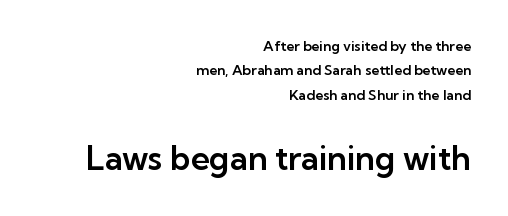
The image shows 33 px sans-serif type, upright; set right-aligned, line spacing 1.75x, normal letter spacing, not underlined; the second (bottom) block is 2.36x larger; low stroke contrast and a medium x-height.
